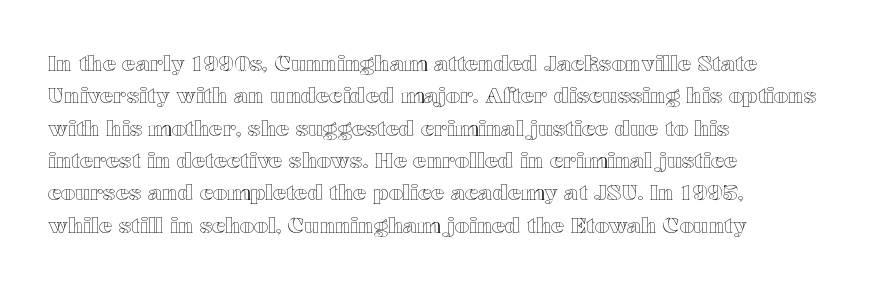
Bare-footed words on every line. The space between consecutive lines is moderate. Caption: standard tracking, unaltered. The lettering holds an erect, upright posture throughout. The text block is weighted toward the left margin, trailing off unevenly rightward.
